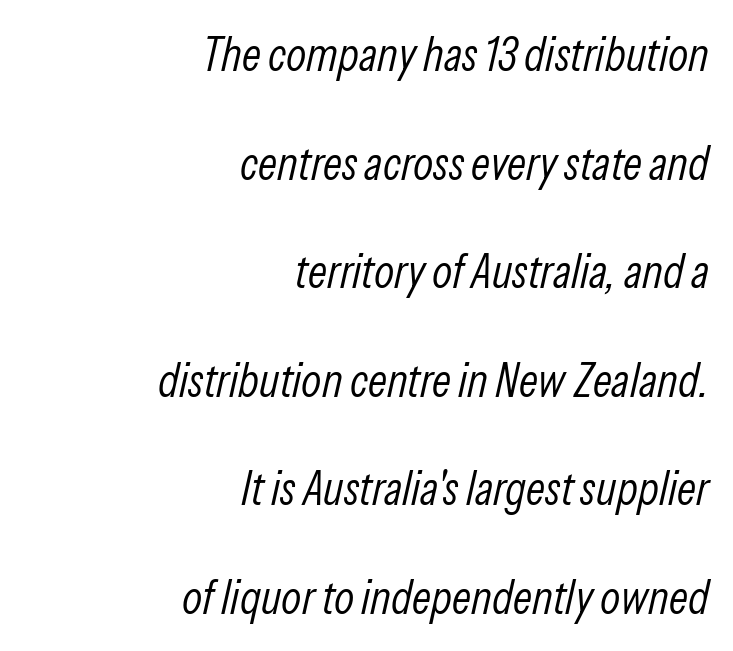
{"italic": "yes", "lean": "right", "slant_degrees": 13, "bold": "no", "weight": "light", "width": "condensed", "stroke_contrast": "low", "x_height": "medium", "monospaced": "no", "underline": "no", "align": "right", "line_spacing": "loose", "line_spacing_ratio": 2.31, "letter_spacing": "normal", "letter_spacing_em": 0.0, "glyph_px": 47}
